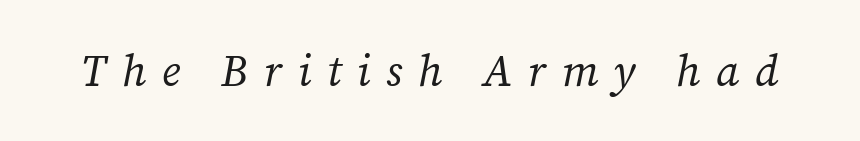
{"serif": "yes", "italic": "yes", "lean": "right", "slant_degrees": 12, "bold": "no", "weight": "regular", "width": "normal", "stroke_contrast": "medium", "x_height": "medium", "monospaced": "no", "underline": "no", "letter_spacing": "wide", "letter_spacing_em": 0.35, "glyph_px": 44}
